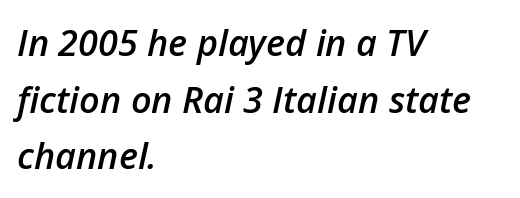
Q: Is the text bold? A: Semi-bold.
Q: Is the text italic (slanted)? A: Yes, it leans right by about 12 degrees.
Q: Is the text underlined? A: No.
Q: How is the paragraph aligned? A: Left-aligned.
Q: Is the spacing between letters normal or unusually wide? A: Normal.
Q: Is the spacing between lines tight, normal or loose? A: Normal.
Q: Width (condensed, normal, or wide)? A: Normal.
Q: Stroke contrast? A: Low.
Q: x-height? A: Medium.
Q: Monospaced? A: No.
